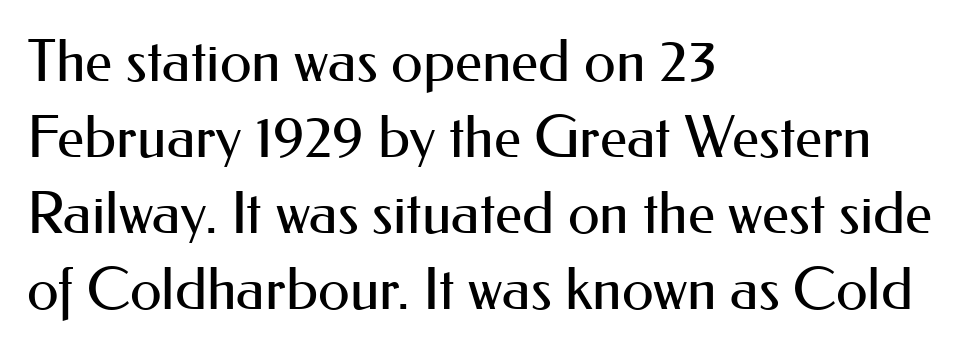
You could not count columns in this text — the font is proportionally spaced. The letters stand straight up with perfectly vertical stems. Baseline-to-baseline distance is the conventional proportion of letter height. Letter spacing: default.
